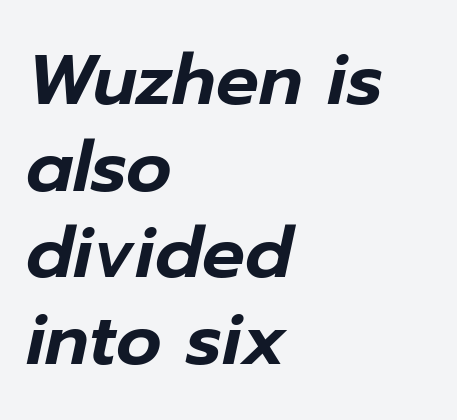
Q: Is the text italic (slanted)? A: Yes, it leans right by about 12 degrees.
Q: Is the text underlined? A: No.
Q: How is the paragraph aligned? A: Left-aligned.
Q: Is the spacing between letters normal or unusually wide? A: Normal.
Q: Width (condensed, normal, or wide)? A: Normal.
Q: Stroke contrast? A: Low.
Q: x-height? A: Medium.
Q: Monospaced? A: No.
